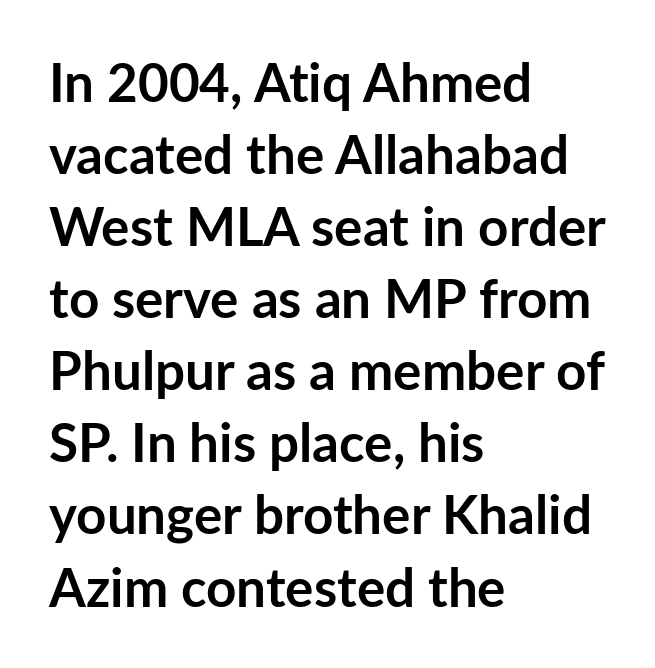
The image shows 53 px semibold sans-serif type, upright; set left-aligned, normal line spacing (1.36x), normal letter spacing, not underlined; low stroke contrast and a medium x-height.
